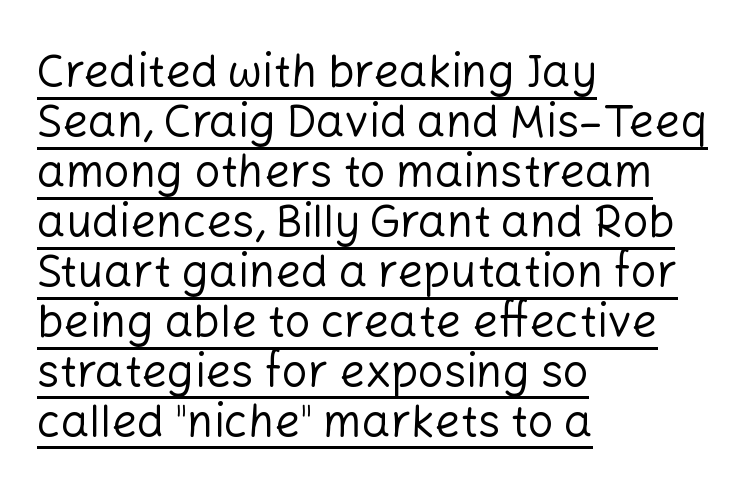
The characters are drawn with everyday or finer stroke widths. A typesetter would call this zero additional tracking. Unlike italic type, these characters show no tilt at all. The vertical gap from one line to the next is small. A typographer would call this underscored text. Do the characters align in a grid? No, the font is proportional.
